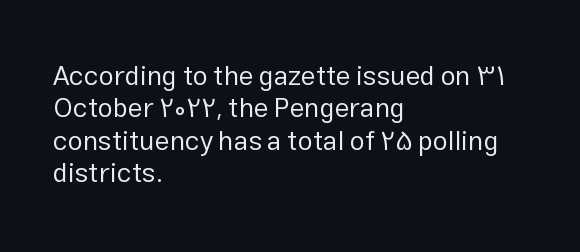
{"italic": "no", "bold": "no", "underline": "no", "align": "left", "line_spacing_ratio": 1.2, "letter_spacing": "normal", "letter_spacing_em": 0.0, "glyph_px": 27}
